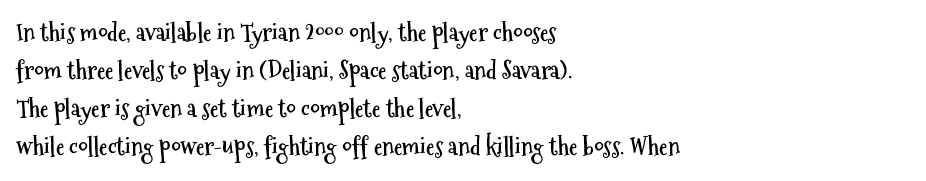
Any mark beneath the type? The region is blank. The letters stand upright; this is a roman face. The type is set solid horizontally, with unmodified tracking. Which margin do the lines hug? The left one — the right edge is uneven. The rendering uses a bold face; every stroke is thick and dark.
